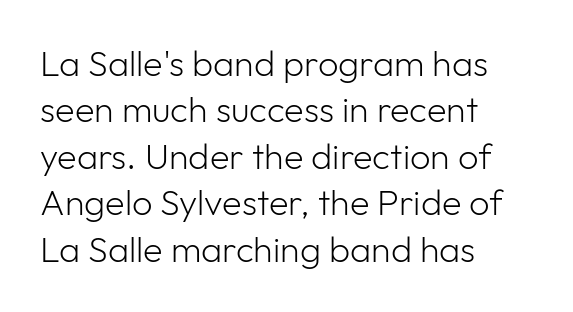
Honestly, the letter spacing is just normal — you wouldn't notice it. The characters are drawn with everyday or finer stroke widths. The line-height multiplier appears to be the usual default. Plain, unruled lines of type. Varying glyph widths throughout — classic text-font behaviour.
